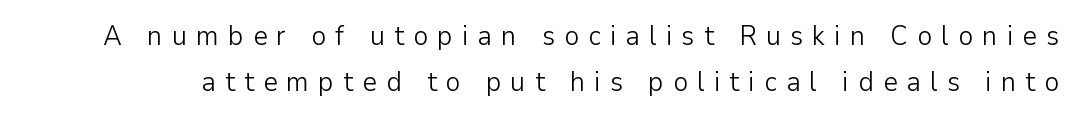
Q: Is the text bold? A: No.
Q: Is the text italic (slanted)? A: No, it is upright.
Q: Is the typeface a serif or a sans-serif typeface? A: Sans-serif.
Q: Is the text underlined? A: No.
Q: Is the spacing between letters normal or unusually wide? A: Unusually wide.
Q: Is the spacing between lines tight, normal or loose? A: Normal.
Q: Width (condensed, normal, or wide)? A: Normal.
Q: Stroke contrast? A: Low.
Q: x-height? A: Medium.
Q: Monospaced? A: No.
